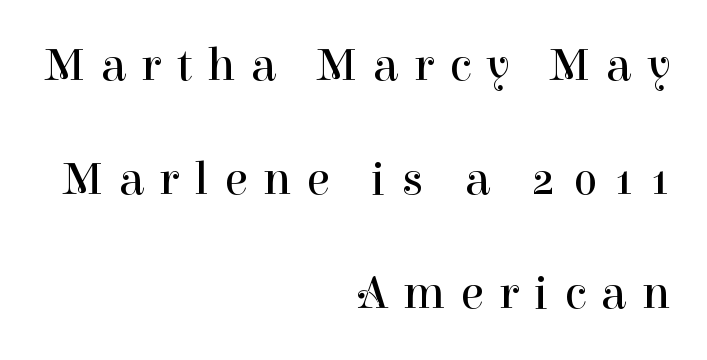
Q: Is the text bold? A: No.
Q: Is the text italic (slanted)? A: No, it is upright.
Q: Is the typeface a serif or a sans-serif typeface? A: Serif.
Q: Is the text underlined? A: No.
Q: How is the paragraph aligned? A: Right-aligned.
Q: Is the spacing between letters normal or unusually wide? A: Unusually wide.
Q: Is the spacing between lines tight, normal or loose? A: Loose.
Q: Width (condensed, normal, or wide)? A: Normal.
Q: Stroke contrast? A: High.
Q: x-height? A: Medium.
Q: Monospaced? A: No.
